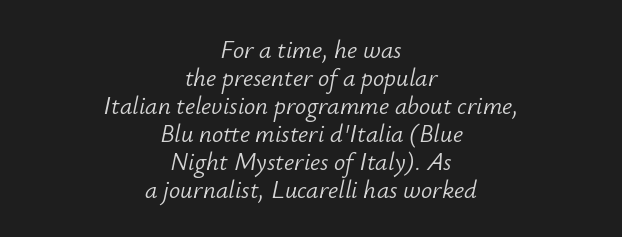
The image shows 25 px text type, italic (leaning right); set centered, tight line spacing (1.12x), normal letter spacing, not underlined.
